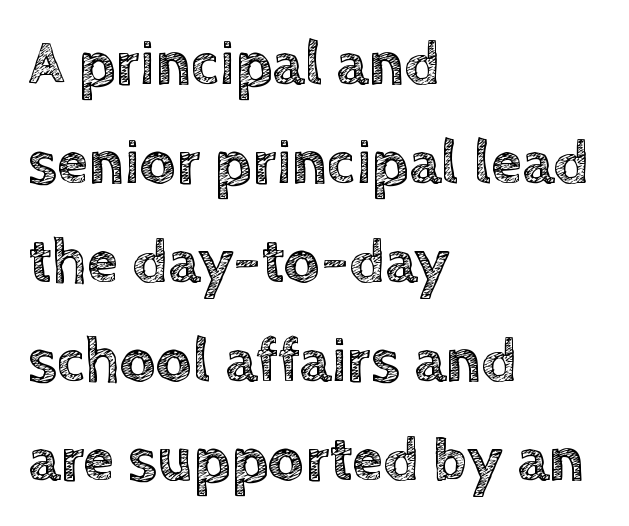
{"italic": "no", "width": "normal", "x_height": "large", "monospaced": "no", "underline": "no", "align": "left", "line_spacing": "normal", "line_spacing_ratio": 1.57, "letter_spacing": "normal", "letter_spacing_em": 0.0, "glyph_px": 63}
